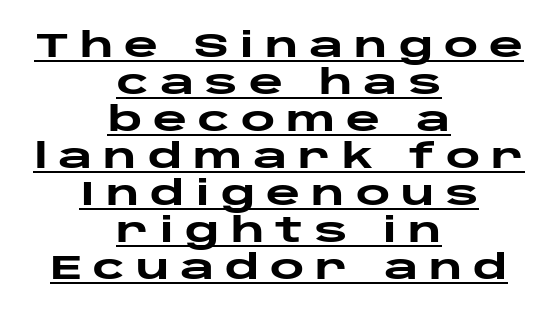
The image shows 33 px heavy, wide sans-serif type, upright; set centered, tight line spacing (1.12x), unusually wide letter spacing (+0.33 em), underlined; low stroke contrast and a large x-height.
